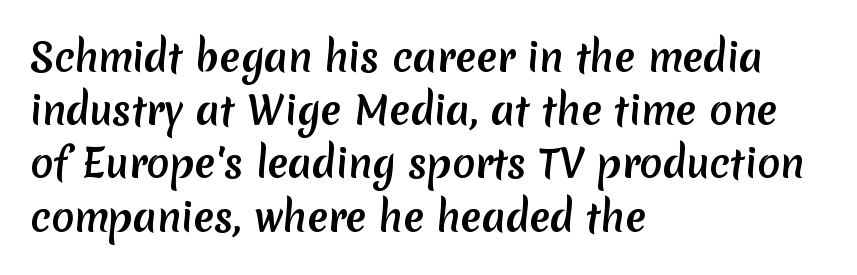
Just letters on the line, the space beneath them empty. Letterform terminals end flat and unadorned throughout the passage. Typeset ragged right — the left edge is the straight one. A typesetter would call this proportional, since set widths differ per character. The line texture is even and compact thanks to regular tracking. Leading: standard.
